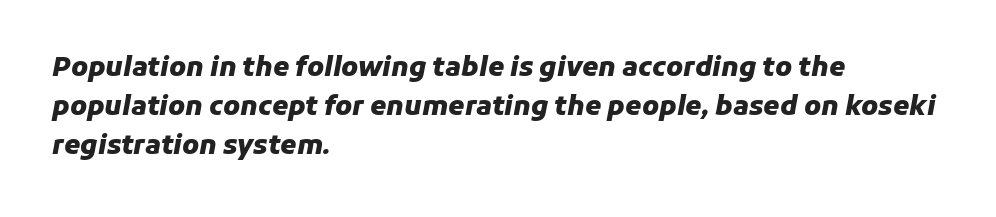
The image shows 26 px bold type, italic (leaning right); set left-aligned, normal line spacing (1.5x), normal letter spacing, not underlined.
